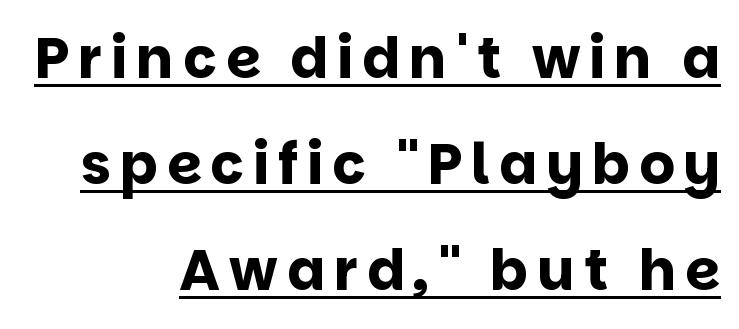
The letters carry no serifs — their stems end cleanly without finishing strokes. The rendering uses a bold face; every stroke is thick and dark. Reading down the block, your eye finds every line finishing at a fixed right position. The sample's only ornament is a line tracing under the words.
